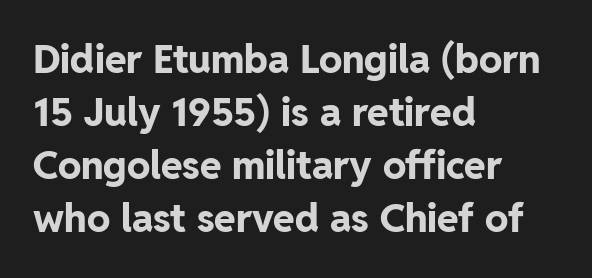
{"serif": "no", "italic": "no", "bold": "yes", "weight": "bold", "width": "normal", "stroke_contrast": "low", "x_height": "medium", "monospaced": "no", "underline": "no", "align": "left", "line_spacing": "normal", "line_spacing_ratio": 1.36, "letter_spacing": "normal", "letter_spacing_em": 0.0, "glyph_px": 39}
